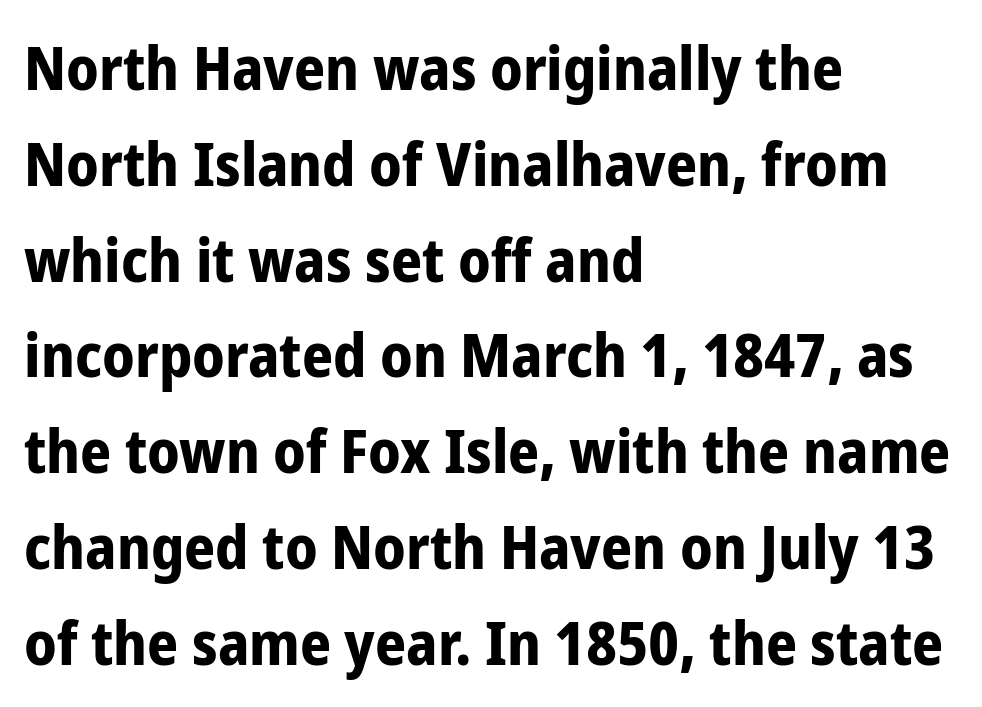
The image shows 61 px bold, condensed sans-serif type, upright; set left-aligned, normal line spacing (1.57x), normal letter spacing, not underlined; low stroke contrast and a medium x-height.
